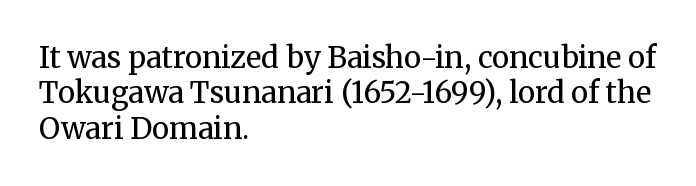
Q: Is the text bold? A: No.
Q: Is the text italic (slanted)? A: No, it is upright.
Q: Is the typeface a serif or a sans-serif typeface? A: Serif.
Q: Is the text underlined? A: No.
Q: How is the paragraph aligned? A: Left-aligned.
Q: Is the spacing between letters normal or unusually wide? A: Normal.
Q: Width (condensed, normal, or wide)? A: Normal.
Q: Stroke contrast? A: Medium.
Q: x-height? A: Medium.
Q: Monospaced? A: No.
